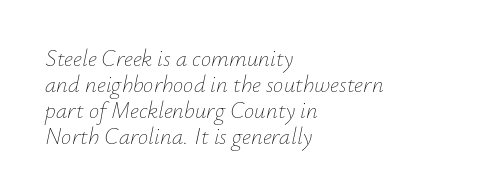
Q: Is the text bold? A: No.
Q: Is the text italic (slanted)? A: Yes, it leans right by about 12 degrees.
Q: Is the text underlined? A: No.
Q: How is the paragraph aligned? A: Left-aligned.
Q: Is the spacing between letters normal or unusually wide? A: Normal.
Q: Is the spacing between lines tight, normal or loose? A: Tight.
